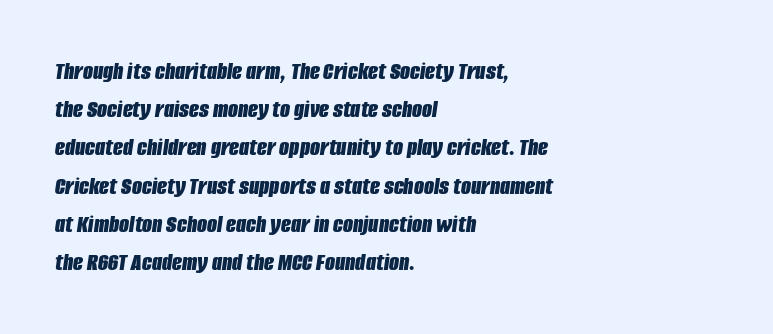
Descender tails drop into unmarked territory. Each line starts at the same left margin while the right side varies. When letters slant like this, we call the style italic. In terms of weight, the rendering is a true, heavy bold.
